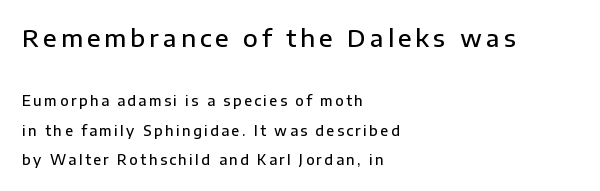
The paragraph shown leans on its left margin. You could fit nearly another row in the gap between these rows. Nobody drew a line under any word here. If you drew a line through each stem, it would be perfectly vertical. Here the first block reads like a headline and the second like body copy. The glyphs have the mass of a demibold cut, below bold.
